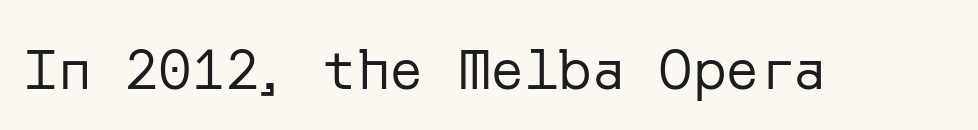
The image shows 56 px regular-weight sans-serif type, upright; set normal letter spacing, not underlined; low stroke contrast and a medium x-height.
